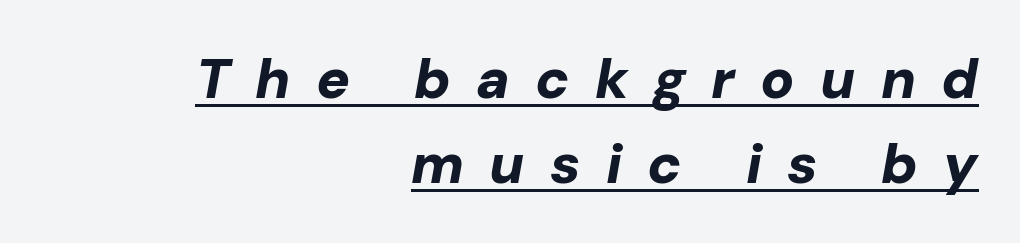
{"italic": "yes", "lean": "right", "slant_degrees": 10, "bold": "yes", "weight": "bold", "width": "normal", "stroke_contrast": "low", "x_height": "medium", "monospaced": "no", "underline": "yes", "align": "right", "line_spacing": "normal", "line_spacing_ratio": 1.51, "letter_spacing": "wide", "letter_spacing_em": 0.45, "glyph_px": 56}
